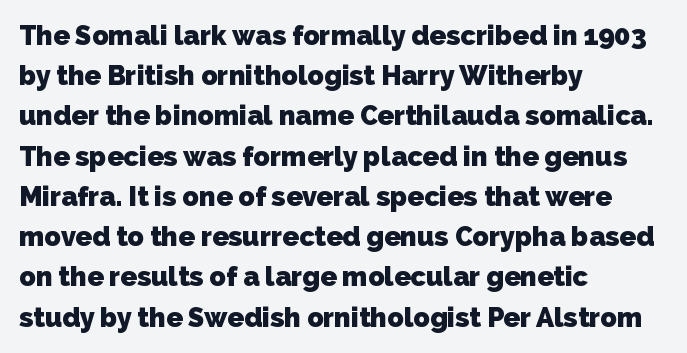
The image shows 27 px bold type; set left-aligned, normal line spacing (1.49x), normal letter spacing, not underlined.
